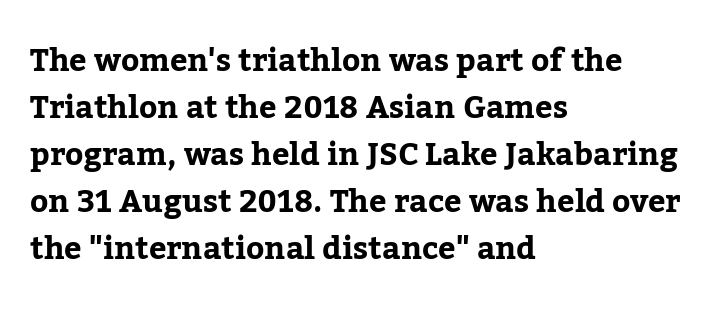
Alignment: flush left. Observe the ordinary spacing: letters are neighbours, not strangers. The passage shown is typed in a proportional face where columns would drift. Plenty of ink on the page — the face is bold.
